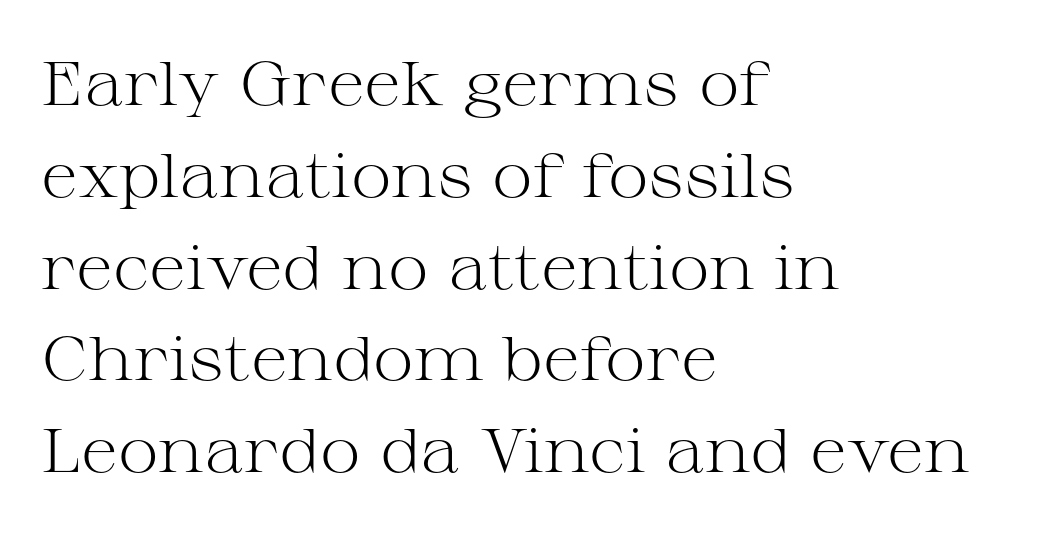
The image shows 62 px light, wide serif type, upright; set left-aligned, normal line spacing (1.48x), normal letter spacing, not underlined; medium stroke contrast and a medium x-height.
